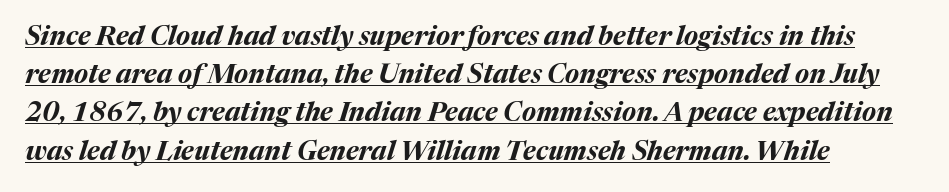
{"italic": "yes", "lean": "right", "slant_degrees": 17, "bold": "yes", "underline": "yes", "align": "left", "line_spacing": "normal", "line_spacing_ratio": 1.47, "letter_spacing": "normal", "letter_spacing_em": 0.0, "glyph_px": 26}
